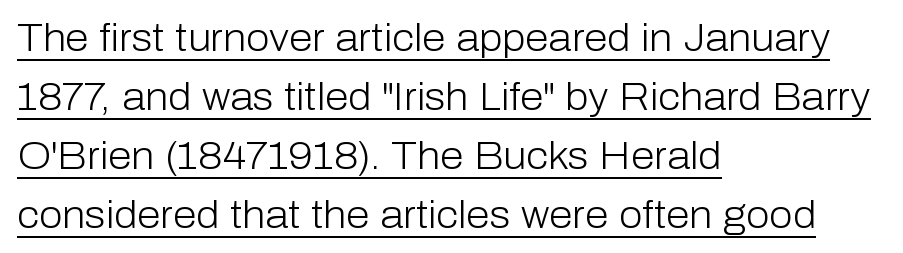
The image shows 38 px light sans-serif type, upright; set left-aligned, normal line spacing (1.55x), normal letter spacing, underlined; low stroke contrast and a medium x-height.
